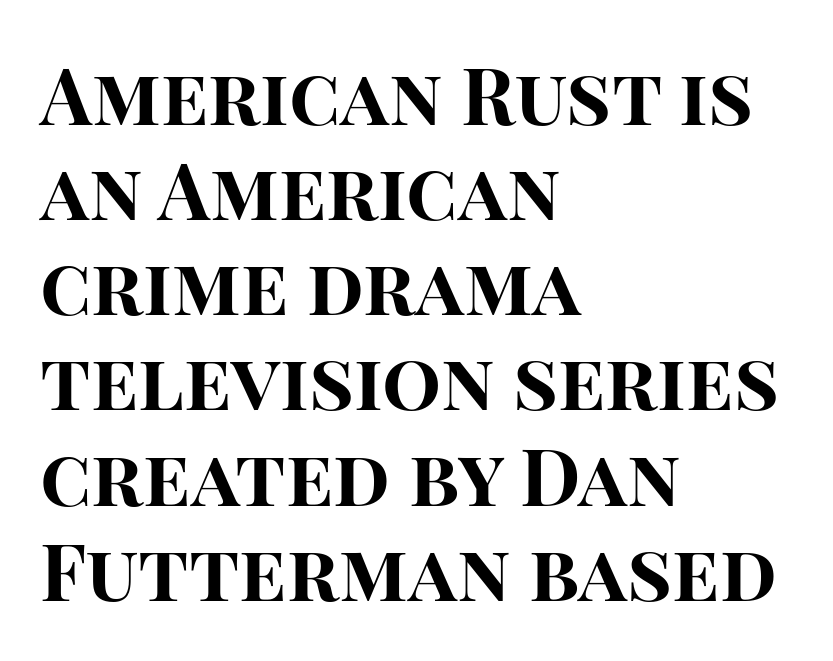
In terms of letterspacing, this is plain default setting. Short and long lines alike share a common starting point at left. The words here are not underlined. Upright lettering throughout. Is the type bold? Yes — the strokes are clearly thick and heavy.
